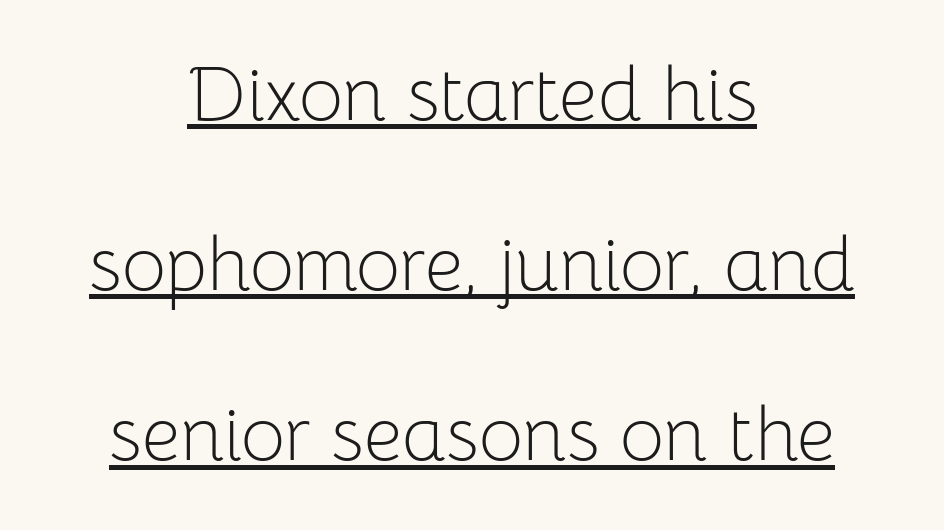
What decoration does the sample have? An underline. These lines stack symmetrically, like a column narrowing and widening about its center. Vertical spacing — loose. The glyphs in this specimen are sans serif. Students, note that the glyphs here touch the page at normal intervals. Italic? Not at all — the glyphs are vertical.
